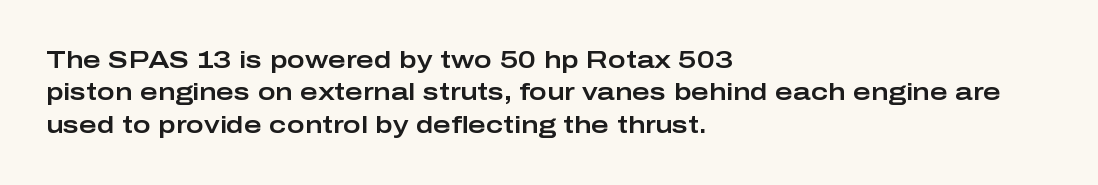
Glyph-to-glyph distance matches everyday printed text. Teacher's note: observe the even left margin — that is flush-left alignment. Type without underlining. This sample keeps an unexceptional amount of space between lines. This is roman type, the default non-slanted kind.
